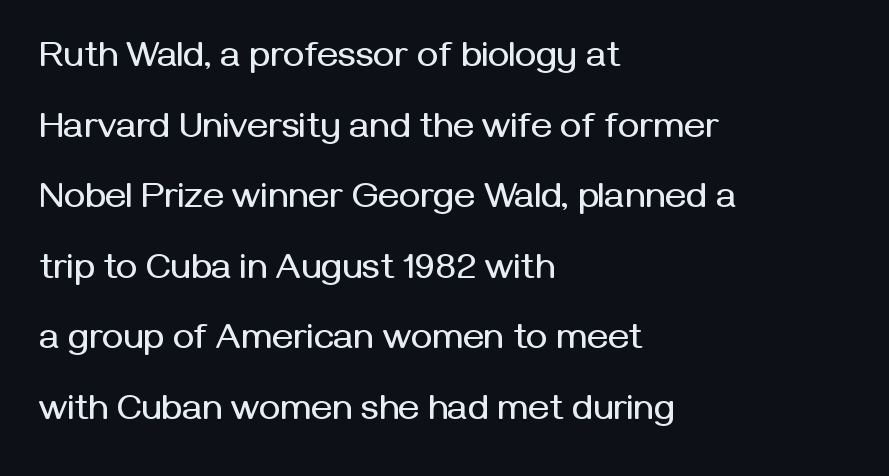
Q: Is the text italic (slanted)? A: No, it is upright.
Q: Is the typeface a serif or a sans-serif typeface? A: Sans-serif.
Q: Is the text underlined? A: No.
Q: How is the paragraph aligned? A: Left-aligned.
Q: Is the spacing between letters normal or unusually wide? A: Normal.
Q: Is the spacing between lines tight, normal or loose? A: Loose.
Q: Width (condensed, normal, or wide)? A: Normal.
Q: Stroke contrast? A: Medium.
Q: x-height? A: Medium.
Q: Monospaced? A: No.
